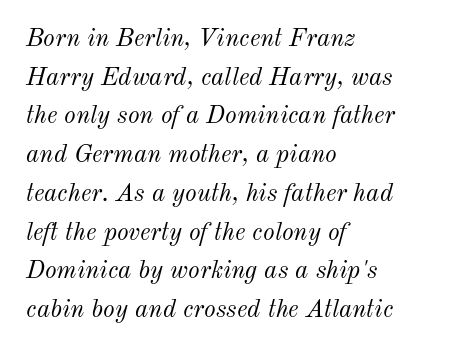
The image shows 25 px text type, italic (leaning right); set left-aligned, normal line spacing (1.55x), normal letter spacing, not underlined.
